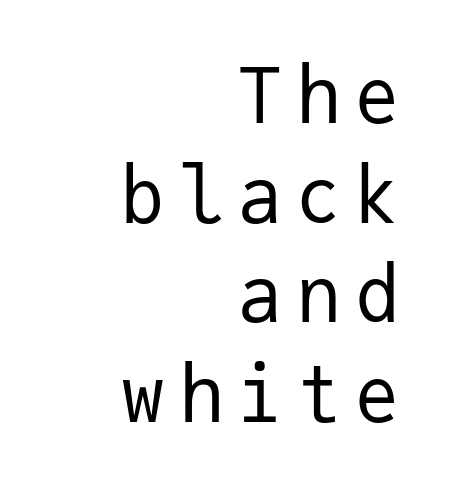
Is the type heavy? It reads as light-to-regular instead. A sans-serif font was chosen for this passage. Letters rest on an invisible, unmarked baseline. Each line ends at the same right margin while the left side varies. Fixed-width glyphs throughout — classic coding-font behaviour. Rows of type keep a routine distance in the vertical direction.
